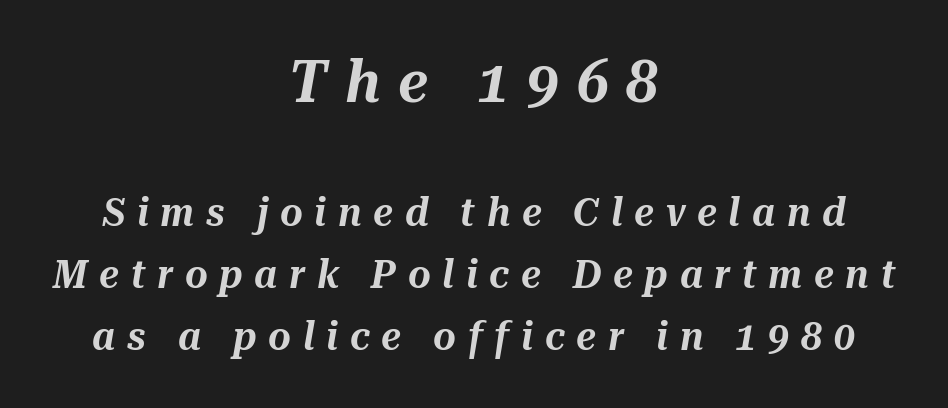
{"italic": "yes", "lean": "right", "slant_degrees": 10, "width": "normal", "stroke_contrast": "medium", "x_height": "medium", "monospaced": "no", "underline": "no", "align": "center", "line_spacing": "normal", "line_spacing_ratio": 1.6, "letter_spacing": "wide", "letter_spacing_em": 0.3, "larger_block": "first", "size_ratio": 1.51, "glyph_px": 59}
